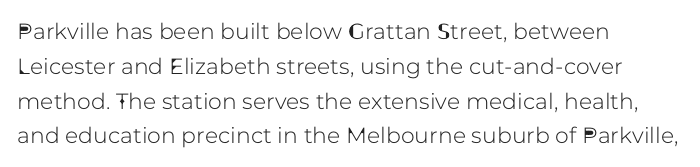
The letters stand straight up with perfectly vertical stems. The strip under each line holds only bare page. Each new line begins a customary step beneath the previous one. Inter-character spacing is left at the font's built-in metrics. The paragraph shown leans on its left margin.
